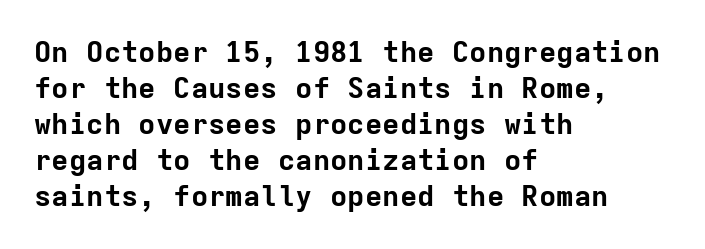
Q: Is the text bold? A: Yes.
Q: Is the text italic (slanted)? A: No, it is upright.
Q: Is the typeface a serif or a sans-serif typeface? A: Sans-serif.
Q: Is the text underlined? A: No.
Q: How is the paragraph aligned? A: Left-aligned.
Q: Is the spacing between letters normal or unusually wide? A: Normal.
Q: Width (condensed, normal, or wide)? A: Normal.
Q: Stroke contrast? A: Low.
Q: x-height? A: Medium.
Q: Monospaced? A: Yes.
